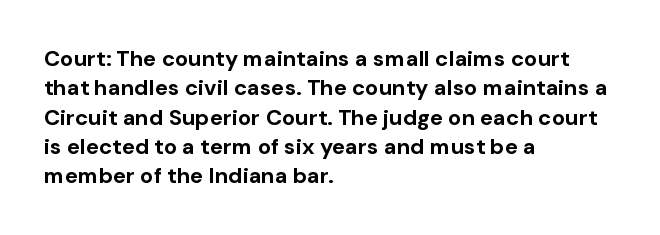
The image shows 22 px bold type, upright; set left-aligned, normal line spacing (1.33x), normal letter spacing, not underlined.
